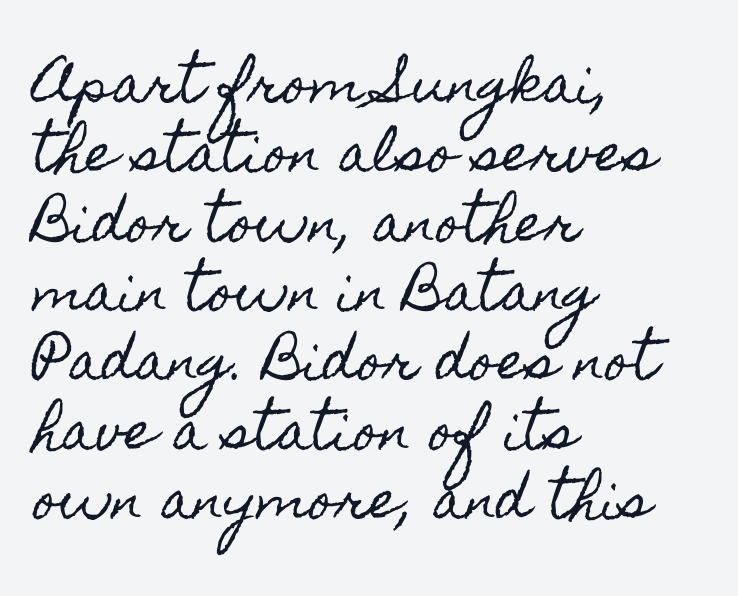
Q: Is the text italic (slanted)? A: Yes.
Q: Is the text underlined? A: No.
Q: How is the paragraph aligned? A: Left-aligned.
Q: Is the spacing between letters normal or unusually wide? A: Normal.
Q: Is the spacing between lines tight, normal or loose? A: Normal.
Q: Width (condensed, normal, or wide)? A: Condensed.
Q: x-height? A: Small.
Q: Monospaced? A: No.
